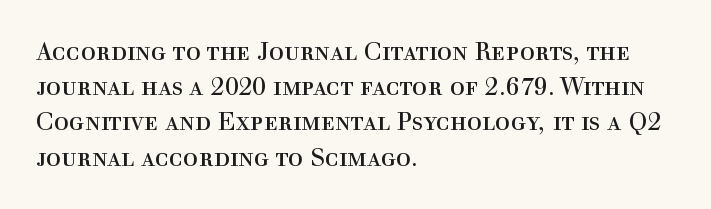
Weight: not bold — regular or lighter. Summary of vertical rhythm: regular, with standard interline spacing. Italic? Not at all — the glyphs are vertical. Words appear dense and cohesive because spacing is normal. Glance below the letters and you will spot only blank space.
